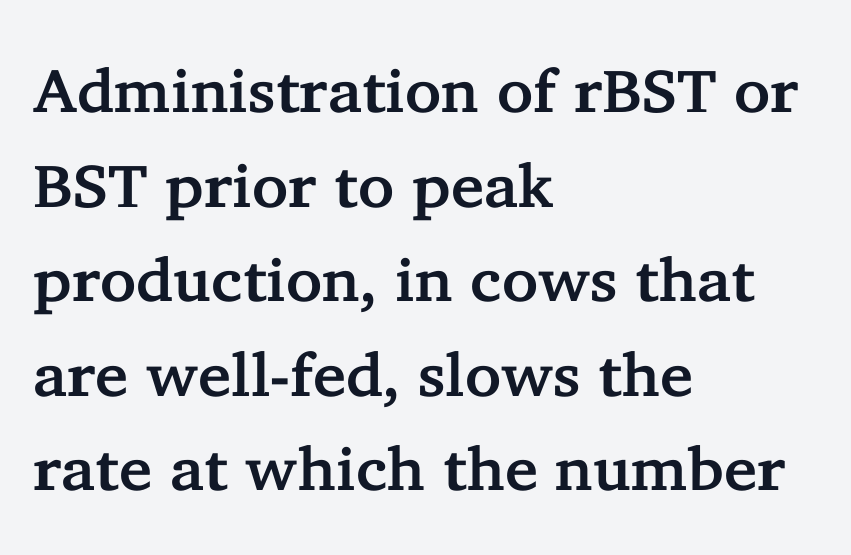
Stroke terminals: seriffed. Leading: standard. Nothing unusual about the tracking: characters are spaced as the font intends. Think of a printed novel: that variable character pitch is what you see here. The compositor pushed each line to the left boundary.
